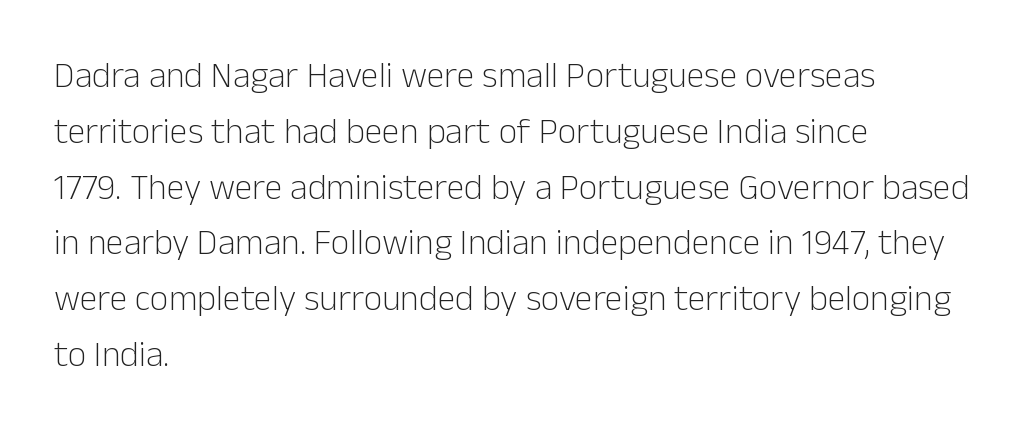
The image shows 36 px light sans-serif type, upright; set left-aligned, normal line spacing (1.55x), normal letter spacing, not underlined; low stroke contrast and a medium x-height.
